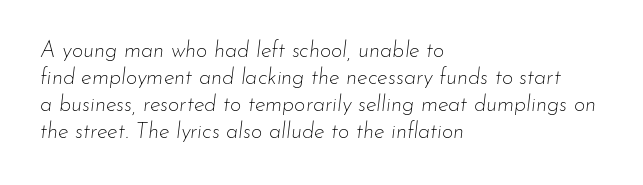
{"italic": "yes", "lean": "right", "slant_degrees": 7, "bold": "no", "underline": "no", "align": "left", "line_spacing_ratio": 1.23, "letter_spacing": "normal", "letter_spacing_em": 0.0, "glyph_px": 22}
